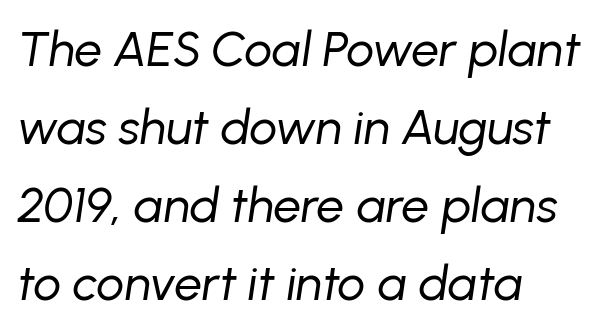
Nothing unusual about the tracking: characters are spaced as the font intends. The glyphs are unaccompanied by any horizontal stroke below them. Is this a fixed-width face? No — the glyphs have proportional, varying widths. The whole block is typeset with a tilt.
